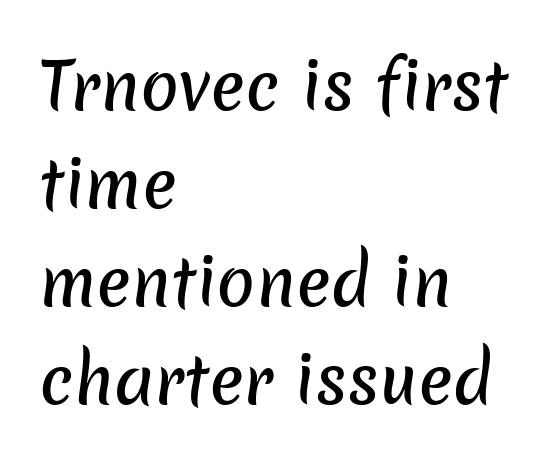
The image shows 64 px sans-serif type; set left-aligned, normal line spacing (1.53x), normal letter spacing, not underlined; low stroke contrast and a medium x-height.
